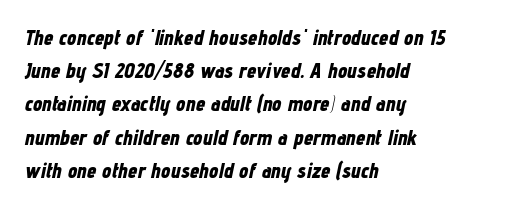
What's the leading like? Ordinary, nothing unusual. Is the block centered? No — it sits flush against the left margin. Inter-character spacing is left at the font's built-in metrics. How heavy is the stroke? Heavy — this is a bold. Lines of text with bare space underneath.
